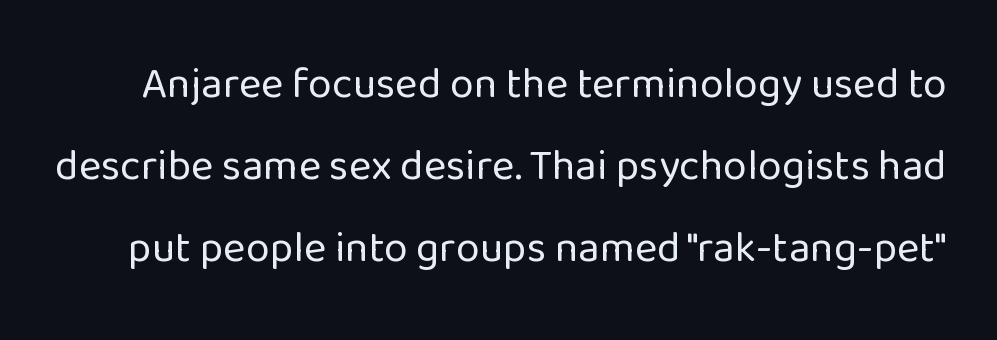
Q: Is the text bold? A: No.
Q: Is the text italic (slanted)? A: No, it is upright.
Q: Is the typeface a serif or a sans-serif typeface? A: Sans-serif.
Q: Is the text underlined? A: No.
Q: Is the spacing between letters normal or unusually wide? A: Normal.
Q: Is the spacing between lines tight, normal or loose? A: Loose.
Q: Width (condensed, normal, or wide)? A: Normal.
Q: Stroke contrast? A: Low.
Q: x-height? A: Medium.
Q: Monospaced? A: No.
